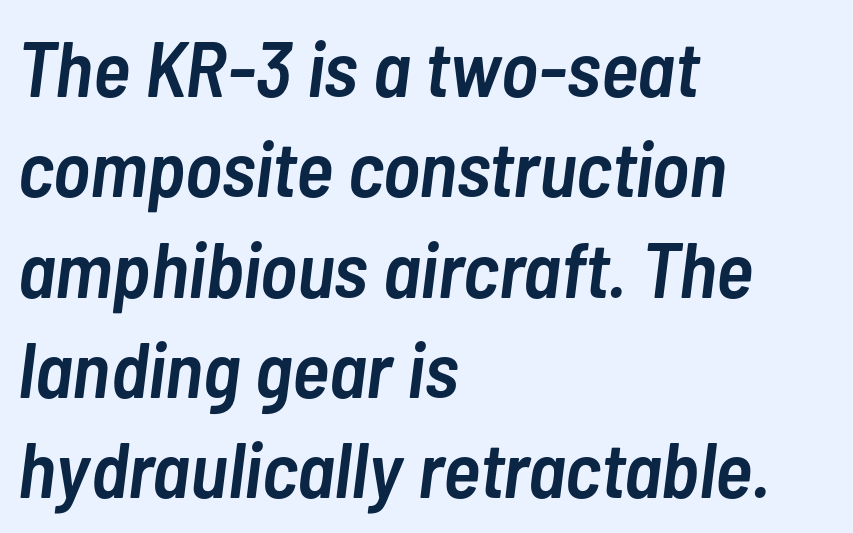
Normally led — the rows are evenly, conventionally spaced. A clean baseline with only descenders dipping below it. The lines in this sample share a left origin and differ only in where they stop. Students, note that the glyphs here touch the page at normal intervals. The whole block is typeset with a tilt.
